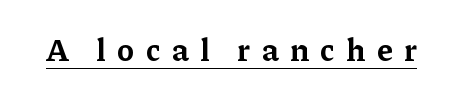
Q: Is the text bold? A: Yes.
Q: Is the text italic (slanted)? A: No, it is upright.
Q: Is the typeface a serif or a sans-serif typeface? A: Serif.
Q: Is the text underlined? A: Yes.
Q: Is the spacing between letters normal or unusually wide? A: Unusually wide.
Q: Width (condensed, normal, or wide)? A: Normal.
Q: Stroke contrast? A: Low.
Q: x-height? A: Medium.
Q: Monospaced? A: No.
